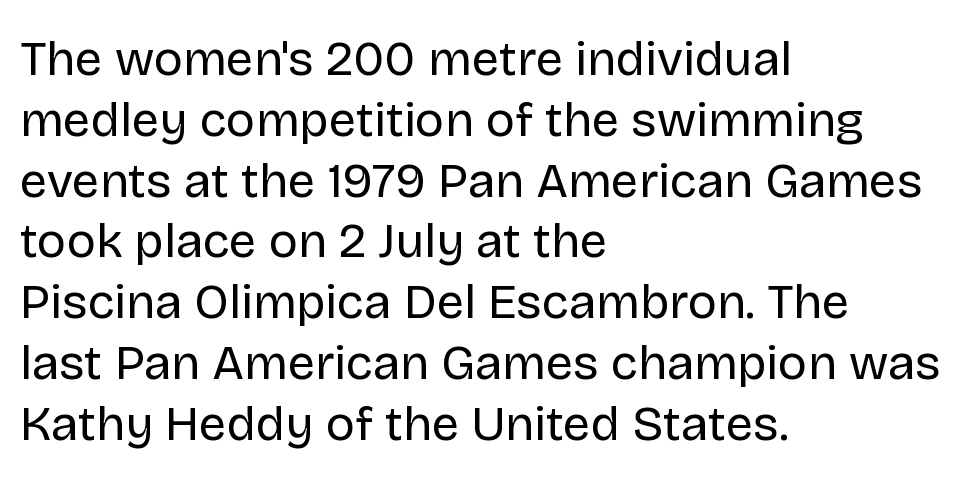
The area under the type is left untouched. The tracking reads as untouched default to a designer's eye. Serif or sans? Sans — the stroke terminals are bare. Stem width sits at or under what a default text font uses.
